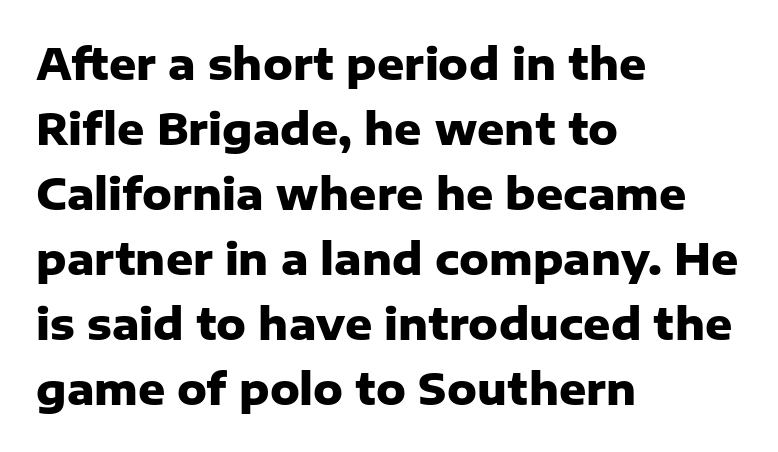
Q: Is the text bold? A: Yes.
Q: Is the text italic (slanted)? A: No, it is upright.
Q: Is the typeface a serif or a sans-serif typeface? A: Sans-serif.
Q: Is the text underlined? A: No.
Q: How is the paragraph aligned? A: Left-aligned.
Q: Is the spacing between letters normal or unusually wide? A: Normal.
Q: Is the spacing between lines tight, normal or loose? A: Normal.
Q: Width (condensed, normal, or wide)? A: Normal.
Q: Stroke contrast? A: Low.
Q: x-height? A: Medium.
Q: Monospaced? A: No.
